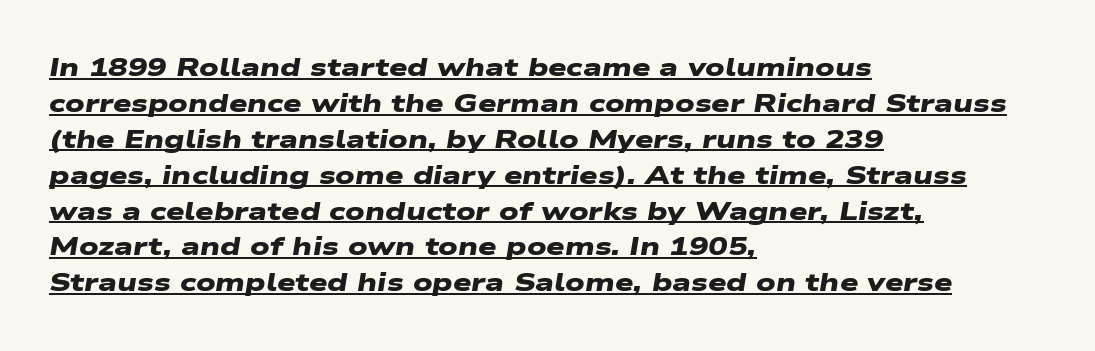
Descenders here cross a horizontal rule under the line. A normal amount of white space separates one row of letters from the next. What weight is shown? A full bold with thick strokes. Inter-character spacing is left at the font's built-in metrics.
